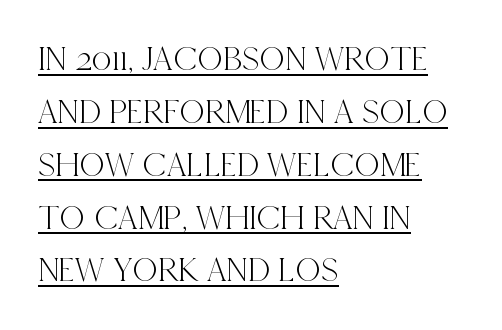
The passage shown is typed in a proportional face where columns would drift. The string is rendered with underlining switched on. In terms of leading, this rendering sits right in the middle. This rendering employs a face with finishing strokes, i.e., a serif.
